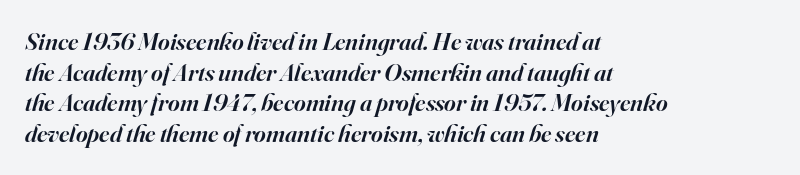
The image shows 25 px text type, italic (leaning right); set left-aligned, line spacing 1.23x, normal letter spacing, not underlined.
